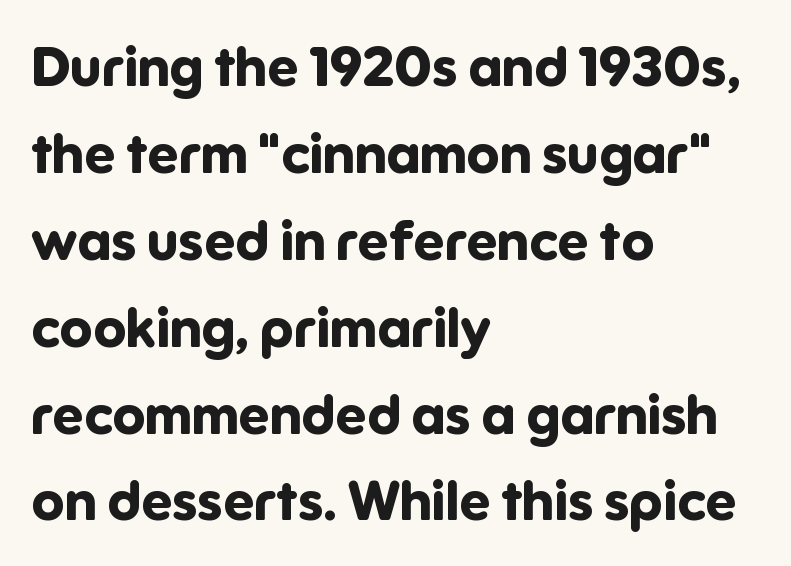
Does the type have serifs? No, each stem ends abruptly. The passage shown is emphatically bold. Each line starts at the same left margin while the right side varies. The space directly below the letters is spotless. The face used here is rendered with its standard letterfit.
